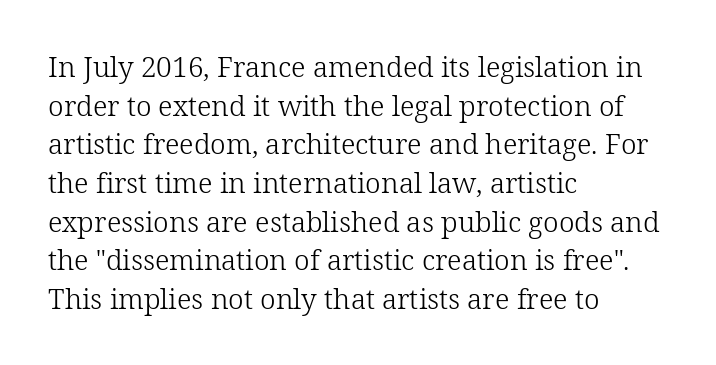
Where is the straight margin? On the left. Here the designer chose a conventional face with non-uniform glyph widths. The gap between lines stays unmarked. A normal amount of white space separates one row of letters from the next. The weight would be labelled regular, book, light, or lighter still. Nope, not italic — everything's standing straight.
